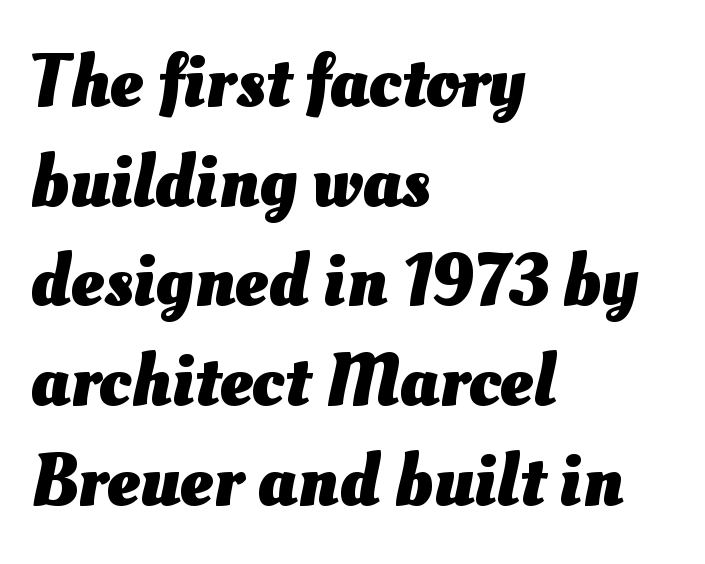
Q: Is the text bold? A: Yes.
Q: Is the text underlined? A: No.
Q: How is the paragraph aligned? A: Left-aligned.
Q: Is the spacing between letters normal or unusually wide? A: Normal.
Q: Is the spacing between lines tight, normal or loose? A: Normal.
Q: Width (condensed, normal, or wide)? A: Normal.
Q: Stroke contrast? A: Medium.
Q: x-height? A: Small.
Q: Monospaced? A: No.
